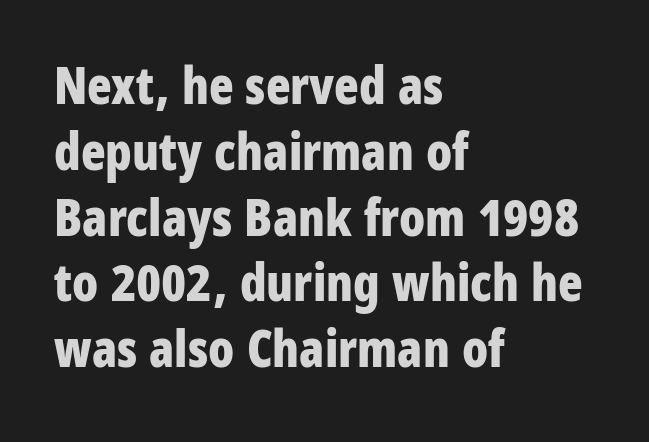
The image shows 51 px bold, condensed sans-serif type, upright; set left-aligned, normal line spacing (1.29x), normal letter spacing, not underlined; low stroke contrast and a large x-height.
